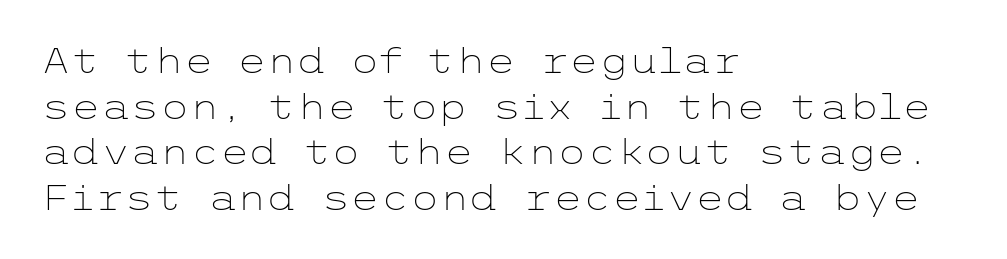
Q: Is the text bold? A: No.
Q: Is the text italic (slanted)? A: No, it is upright.
Q: Is the typeface a serif or a sans-serif typeface? A: Sans-serif.
Q: Is the text underlined? A: No.
Q: How is the paragraph aligned? A: Left-aligned.
Q: Is the spacing between letters normal or unusually wide? A: Normal.
Q: Is the spacing between lines tight, normal or loose? A: Normal.
Q: Width (condensed, normal, or wide)? A: Wide.
Q: Stroke contrast? A: Low.
Q: x-height? A: Medium.
